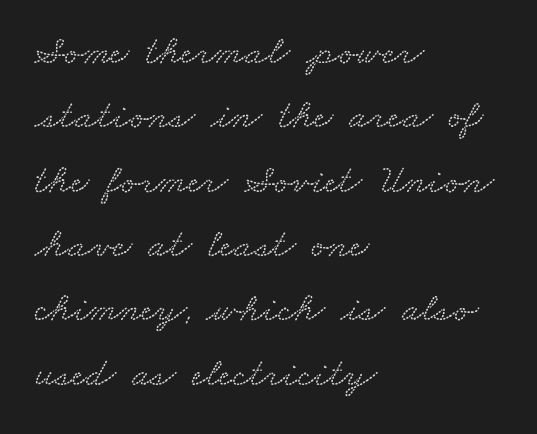
The image shows 41 px wide serif type; set left-aligned, normal line spacing (1.57x), normal letter spacing, not underlined; medium stroke contrast and a small x-height.
